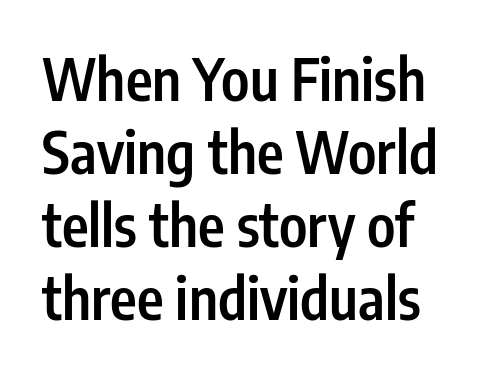
{"serif": "no", "italic": "no", "bold": "semi", "weight": "semibold", "width": "condensed", "stroke_contrast": "low", "x_height": "medium", "monospaced": "no", "underline": "no", "line_spacing": "normal", "line_spacing_ratio": 1.28, "letter_spacing": "normal", "letter_spacing_em": 0.0, "glyph_px": 57}
